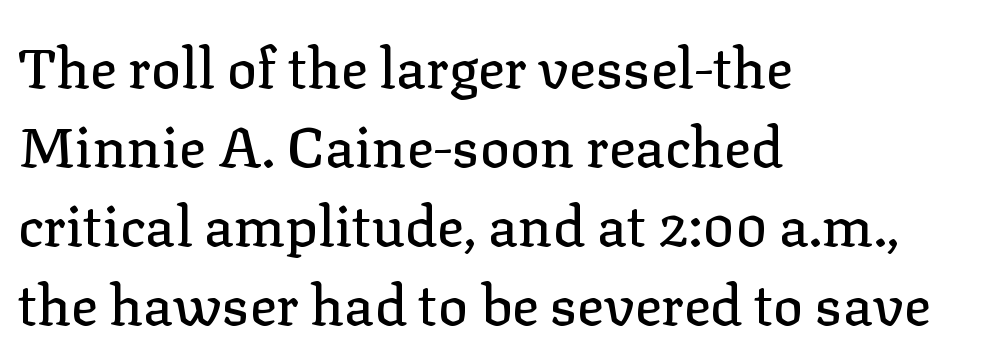
{"serif": "yes", "italic": "no", "width": "normal", "stroke_contrast": "low", "x_height": "medium", "monospaced": "no", "underline": "no", "align": "left", "line_spacing": "normal", "line_spacing_ratio": 1.41, "letter_spacing": "normal", "letter_spacing_em": 0.0, "glyph_px": 56}
